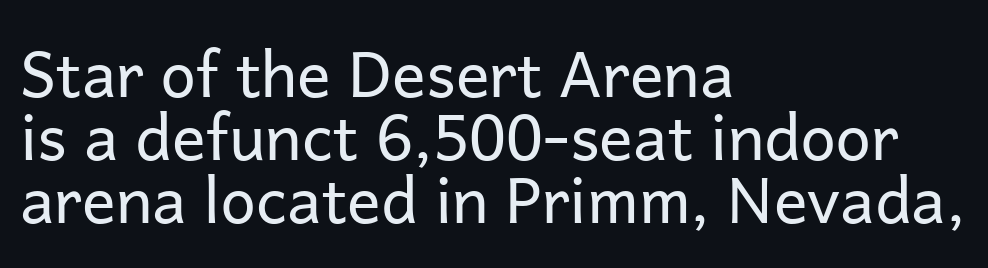
Q: Is the text bold? A: No.
Q: Is the text italic (slanted)? A: No, it is upright.
Q: Is the typeface a serif or a sans-serif typeface? A: Sans-serif.
Q: Is the text underlined? A: No.
Q: How is the paragraph aligned? A: Left-aligned.
Q: Is the spacing between letters normal or unusually wide? A: Normal.
Q: Is the spacing between lines tight, normal or loose? A: Tight.
Q: Width (condensed, normal, or wide)? A: Normal.
Q: Stroke contrast? A: Low.
Q: x-height? A: Medium.
Q: Monospaced? A: No.
